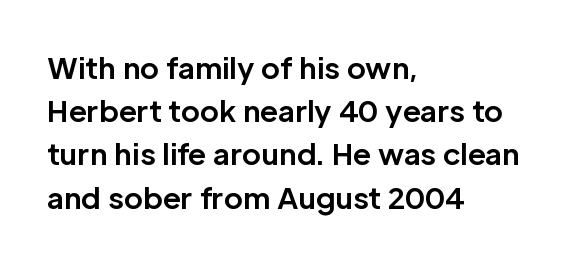
{"serif": "no", "italic": "no", "bold": "yes", "weight": "bold", "width": "normal", "stroke_contrast": "low", "x_height": "medium", "monospaced": "no", "underline": "no", "align": "left", "line_spacing": "normal", "line_spacing_ratio": 1.49, "letter_spacing": "normal", "letter_spacing_em": 0.0, "glyph_px": 29}
